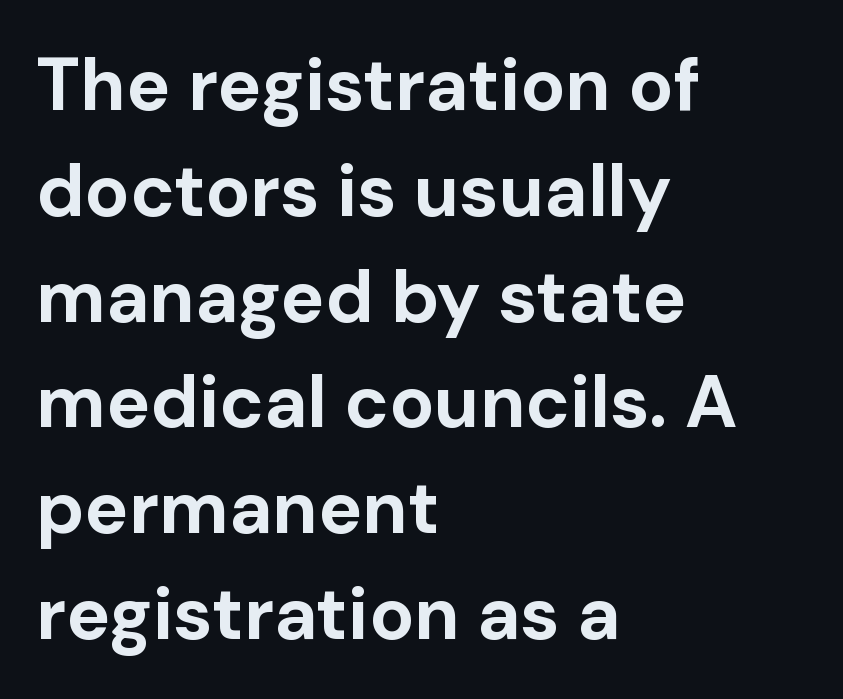
The horizontal fit of the characters is conventional and even. The face used here is a sans, in the tradition of grotesques and geometrics. This is the regular roman posture of the typeface. Think of a printed novel: that variable character pitch is what you see here. Leading: standard.
